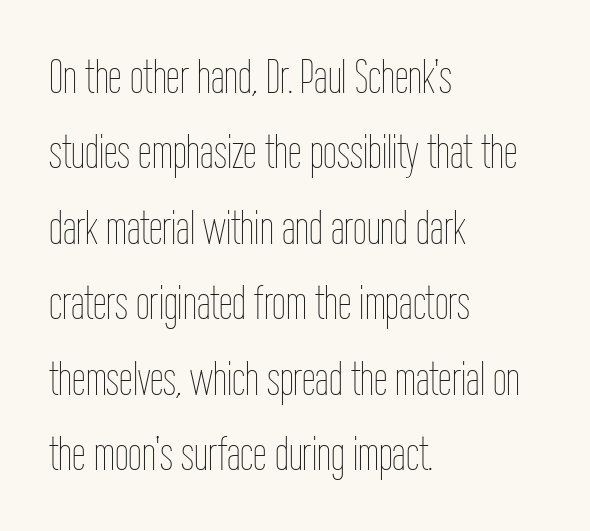
Q: Is the text bold? A: No.
Q: Is the text italic (slanted)? A: No, it is upright.
Q: Is the text underlined? A: No.
Q: How is the paragraph aligned? A: Left-aligned.
Q: Is the spacing between letters normal or unusually wide? A: Normal.
Q: Is the spacing between lines tight, normal or loose? A: Normal.
Q: Width (condensed, normal, or wide)? A: Condensed.
Q: Stroke contrast? A: Low.
Q: x-height? A: Medium.
Q: Monospaced? A: No.
